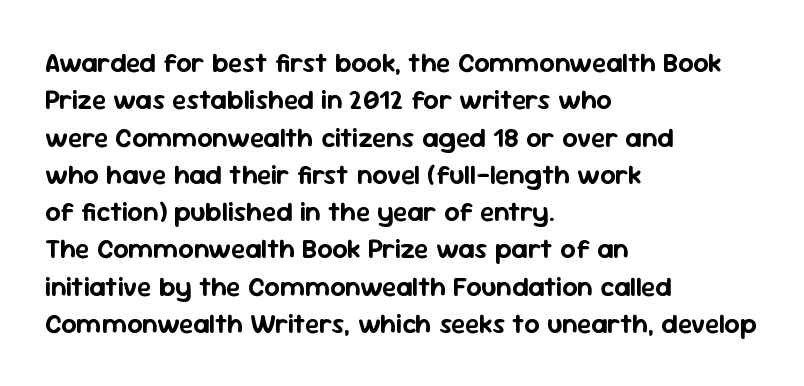
Q: Is the text italic (slanted)? A: No, it is upright.
Q: Is the text underlined? A: No.
Q: How is the paragraph aligned? A: Left-aligned.
Q: Is the spacing between letters normal or unusually wide? A: Normal.
Q: Is the spacing between lines tight, normal or loose? A: Normal.
